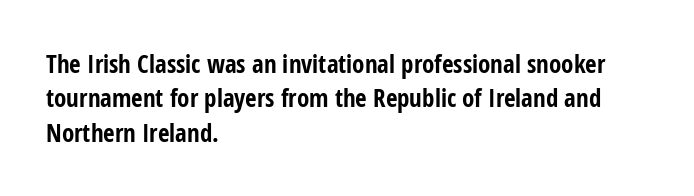
The image shows 25 px bold type, upright; set left-aligned, normal line spacing (1.38x), normal letter spacing, not underlined.
